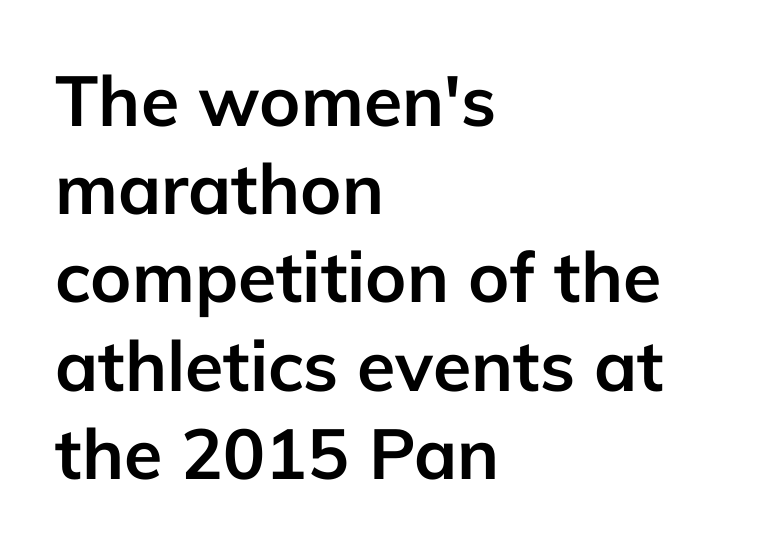
{"serif": "no", "italic": "no", "bold": "yes", "weight": "semibold", "width": "normal", "stroke_contrast": "low", "x_height": "medium", "monospaced": "no", "underline": "no", "align": "left", "line_spacing": "normal", "line_spacing_ratio": 1.26, "letter_spacing": "normal", "letter_spacing_em": 0.0, "glyph_px": 70}
